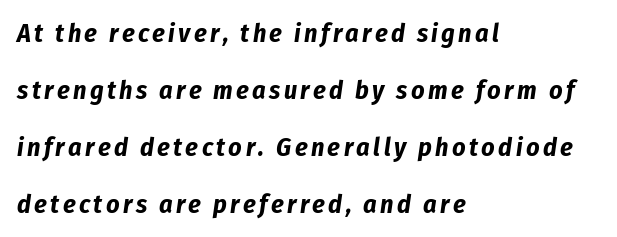
{"italic": "yes", "lean": "right", "slant_degrees": 8, "bold": "yes", "underline": "no", "align": "left", "line_spacing": "loose", "line_spacing_ratio": 2.19, "glyph_px": 26}
